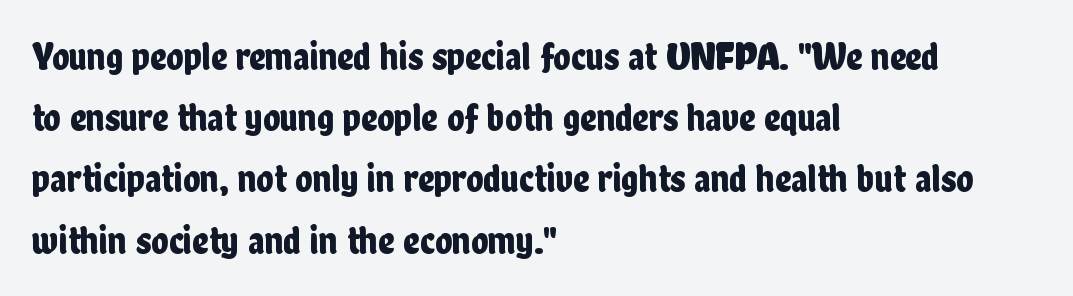
The image shows 40 px condensed sans-serif type, upright; set left-aligned, normal line spacing (1.53x), normal letter spacing, not underlined; low stroke contrast and a medium x-height.
